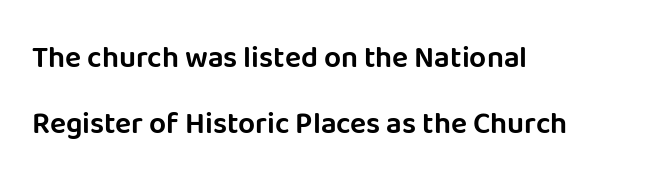
The image shows 30 px sans-serif type, upright; set left-aligned, loose line spacing (2.2x), normal letter spacing, not underlined; low stroke contrast and a large x-height.
